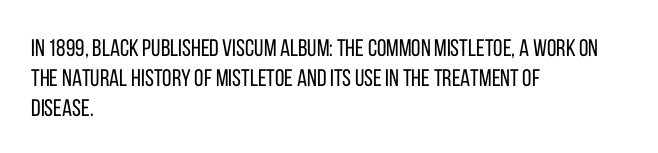
{"italic": "no", "bold": "no", "underline": "no", "align": "left", "line_spacing": "normal", "line_spacing_ratio": 1.25, "letter_spacing": "normal", "letter_spacing_em": 0.0, "glyph_px": 24}
